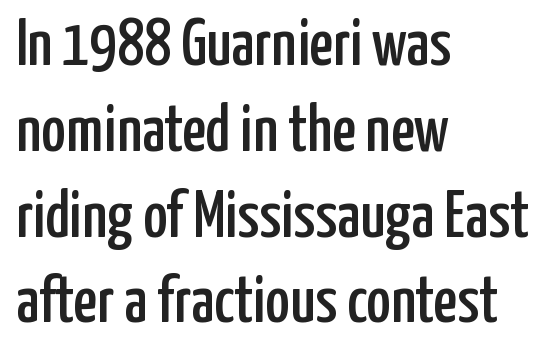
{"serif": "no", "italic": "no", "width": "condensed", "stroke_contrast": "low", "x_height": "medium", "monospaced": "no", "underline": "no", "align": "left", "line_spacing": "normal", "line_spacing_ratio": 1.3, "letter_spacing": "normal", "letter_spacing_em": 0.0, "glyph_px": 66}
